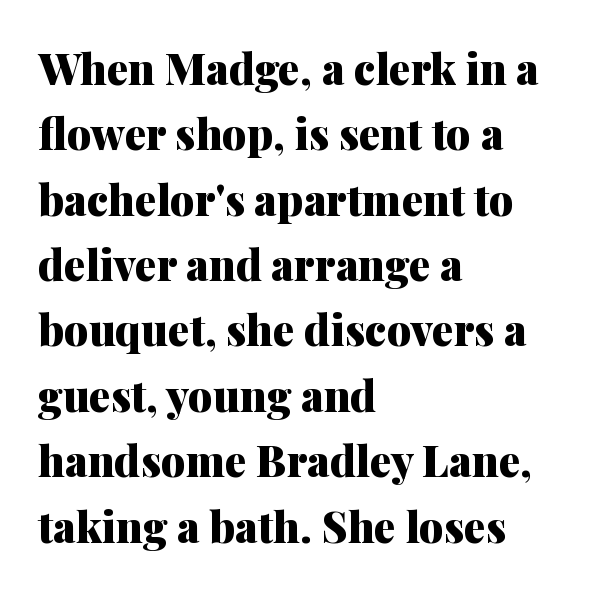
The image shows 43 px heavy serif type, upright; set left-aligned, normal line spacing (1.52x), normal letter spacing, not underlined; medium stroke contrast and a medium x-height.
